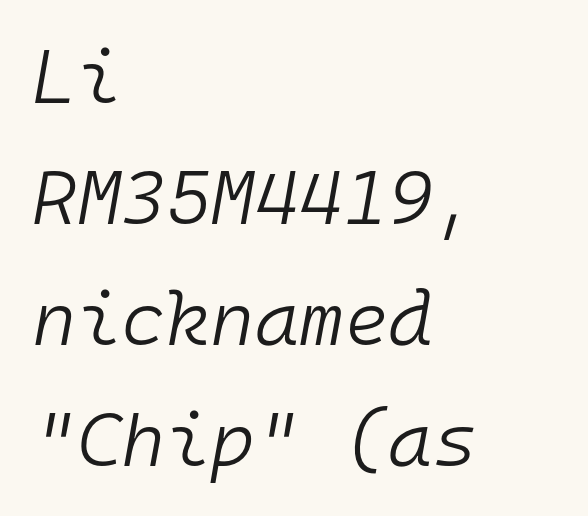
{"italic": "yes", "lean": "right", "slant_degrees": 10, "bold": "no", "weight": "light", "width": "normal", "stroke_contrast": "low", "x_height": "medium", "monospaced": "yes", "underline": "no", "align": "left", "line_spacing": "normal", "line_spacing_ratio": 1.59, "letter_spacing": "normal", "letter_spacing_em": 0.0, "glyph_px": 76}
